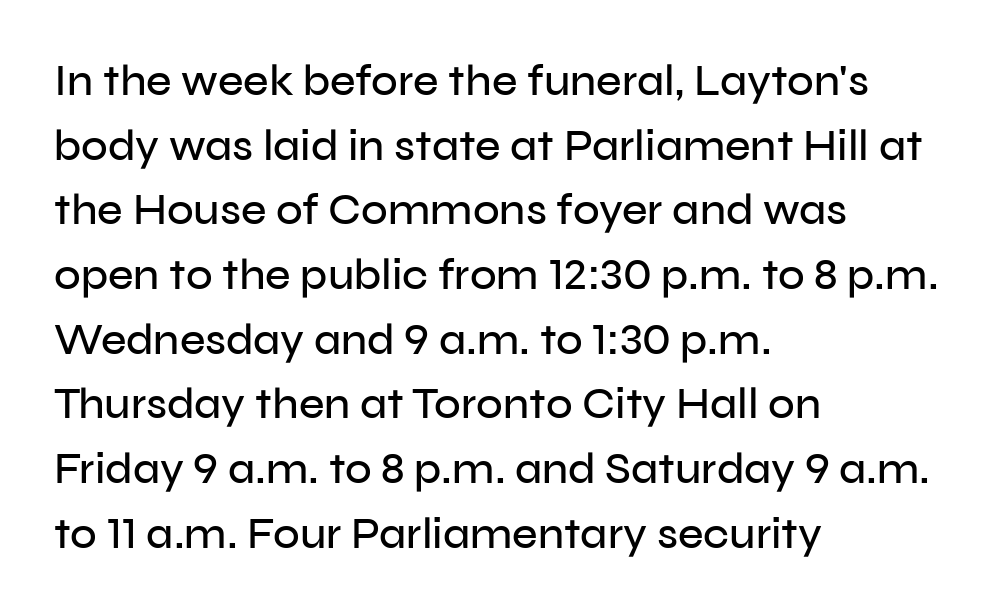
{"serif": "no", "italic": "no", "width": "normal", "stroke_contrast": "low", "x_height": "medium", "monospaced": "no", "underline": "no", "align": "left", "line_spacing": "normal", "line_spacing_ratio": 1.47, "letter_spacing": "normal", "letter_spacing_em": 0.0, "glyph_px": 44}
